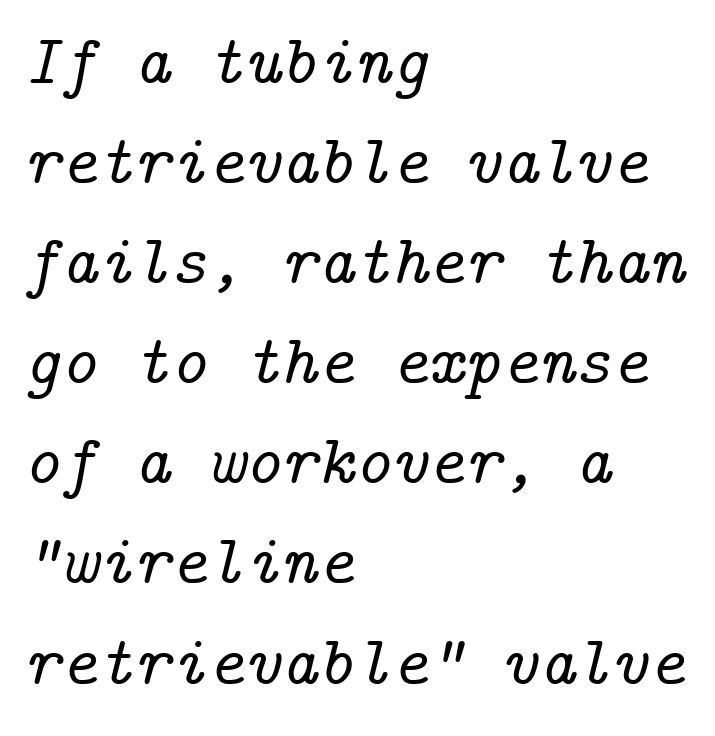
The image shows 70 px serif type, italic (leaning right); set left-aligned, normal line spacing (1.43x), normal letter spacing, not underlined; low stroke contrast and a medium x-height.
